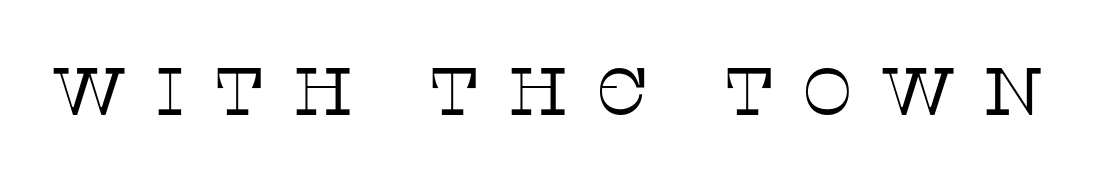
Q: Is the text bold? A: No.
Q: Is the text italic (slanted)? A: No, it is upright.
Q: Is the typeface a serif or a sans-serif typeface? A: Serif.
Q: Is the text underlined? A: No.
Q: Is the spacing between letters normal or unusually wide? A: Unusually wide.
Q: Width (condensed, normal, or wide)? A: Normal.
Q: Stroke contrast? A: Low.
Q: x-height? A: Large.
Q: Monospaced? A: No.
